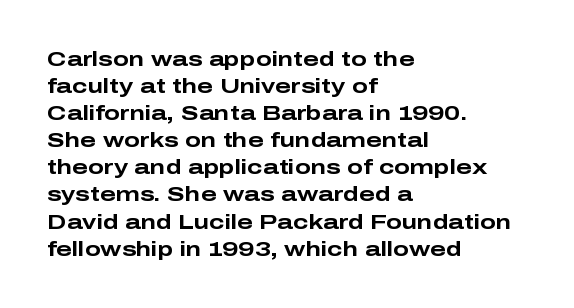
The space directly below the letters is spotless. In terms of leading, this rendering sits right in the middle. Notice how the stems are strictly vertical — no italics here. Honestly, the letter spacing is just normal — you wouldn't notice it. Typesetter's note: full bold, strokes at maximum text heaviness.
